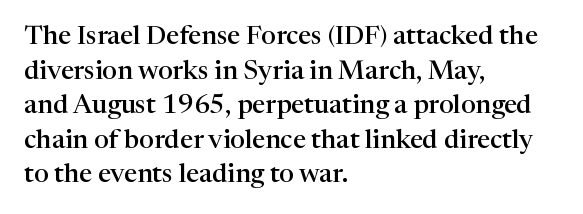
{"italic": "no", "bold": "semi", "underline": "no", "align": "left", "line_spacing": "normal", "line_spacing_ratio": 1.33, "letter_spacing": "normal", "letter_spacing_em": 0.0, "glyph_px": 26}
